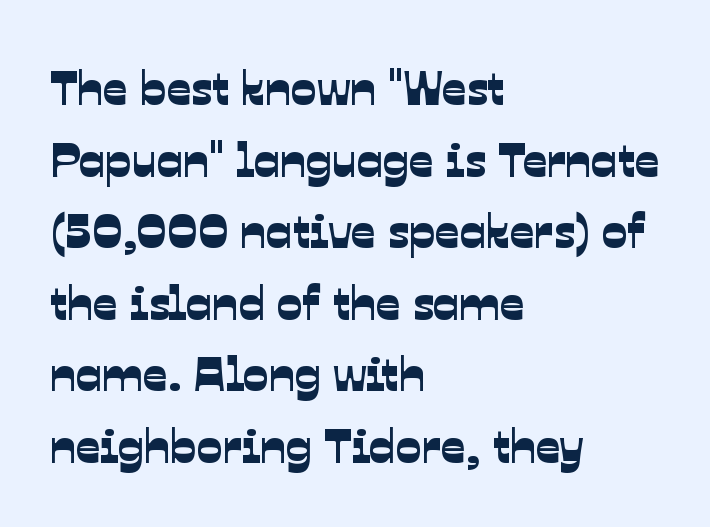
{"serif": "no", "width": "normal", "stroke_contrast": "low", "x_height": "medium", "monospaced": "no", "underline": "no", "align": "left", "line_spacing": "normal", "line_spacing_ratio": 1.49, "letter_spacing": "normal", "letter_spacing_em": 0.0, "glyph_px": 48}
